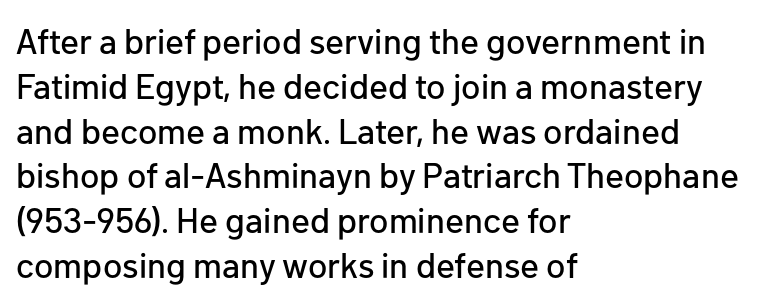
The image shows 35 px sans-serif type, upright; set left-aligned, normal line spacing (1.28x), normal letter spacing, not underlined; low stroke contrast and a medium x-height.
